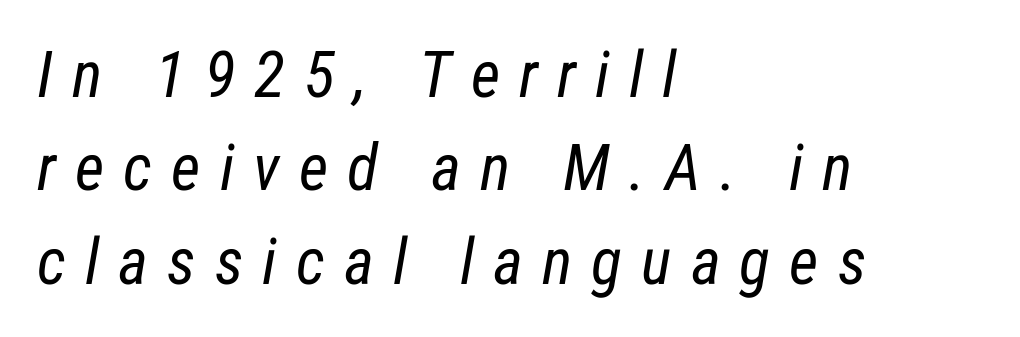
{"italic": "yes", "lean": "right", "slant_degrees": 12, "bold": "no", "weight": "regular", "width": "condensed", "stroke_contrast": "low", "x_height": "medium", "monospaced": "no", "underline": "no", "align": "left", "line_spacing": "normal", "line_spacing_ratio": 1.46, "letter_spacing": "wide", "letter_spacing_em": 0.3, "glyph_px": 64}
